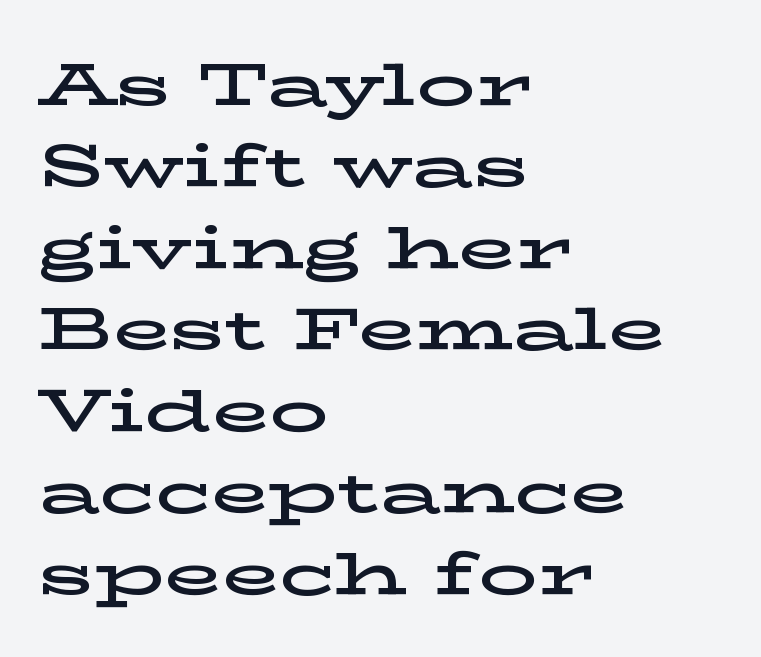
A bare baseline throughout the passage. Posture: vertical. Whoever set this chose a conventional vertical rhythm. Each letter's strokes conclude with small projecting serifs.
